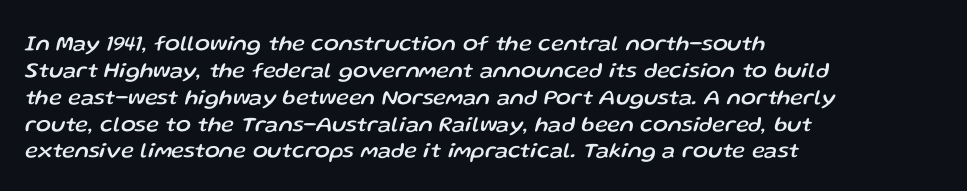
The image shows 22 px text type, italic (leaning right); set left-aligned, line spacing 1.22x, normal letter spacing, not underlined.
